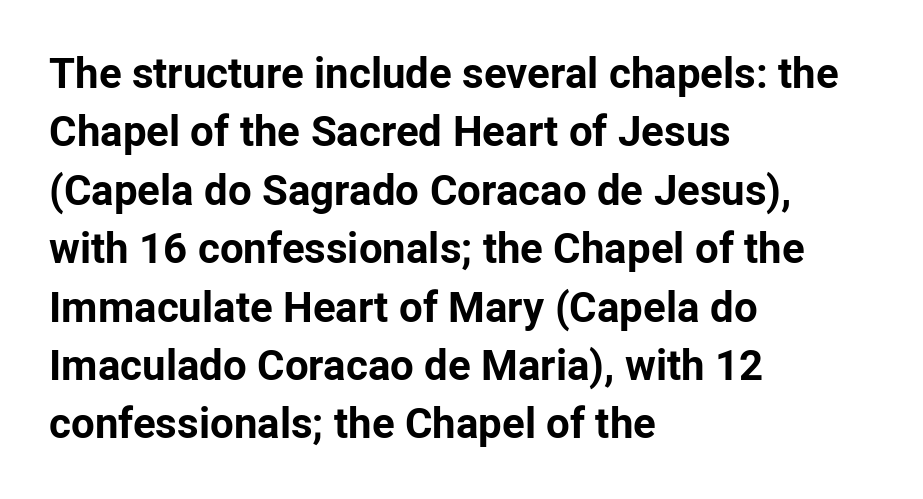
{"serif": "no", "italic": "no", "bold": "yes", "weight": "bold", "width": "normal", "stroke_contrast": "low", "x_height": "medium", "monospaced": "no", "underline": "no", "align": "left", "line_spacing": "normal", "line_spacing_ratio": 1.39, "letter_spacing": "normal", "letter_spacing_em": 0.0, "glyph_px": 42}
